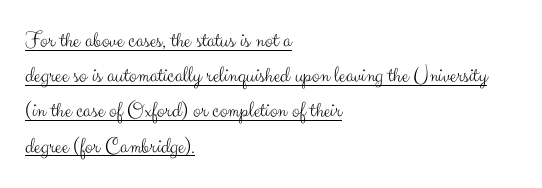
The cut favours lightness, reaching ordinary text weight at its darkest. Has an underline been added? It has. Line beginnings align vertically; line endings do not.
